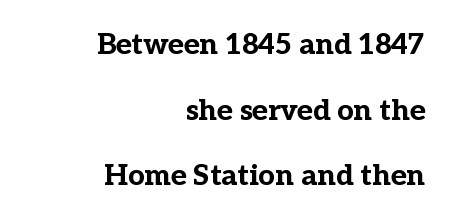
{"serif": "yes", "italic": "no", "bold": "yes", "weight": "bold", "width": "normal", "stroke_contrast": "low", "x_height": "medium", "monospaced": "no", "underline": "no", "align": "right", "line_spacing": "loose", "line_spacing_ratio": 2.26, "letter_spacing": "normal", "letter_spacing_em": 0.0, "glyph_px": 29}
